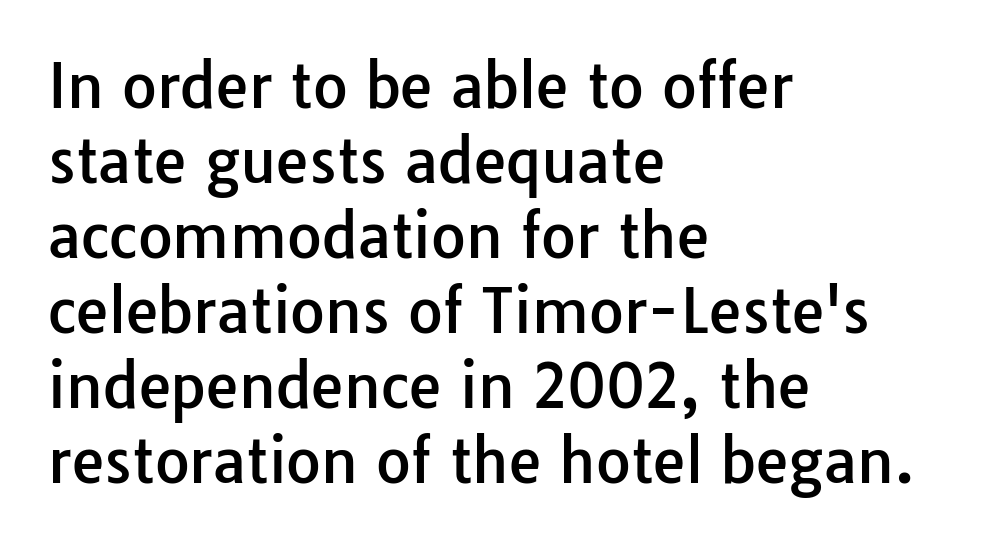
Q: Is the text italic (slanted)? A: No, it is upright.
Q: Is the typeface a serif or a sans-serif typeface? A: Sans-serif.
Q: Is the text underlined? A: No.
Q: How is the paragraph aligned? A: Left-aligned.
Q: Is the spacing between letters normal or unusually wide? A: Normal.
Q: Is the spacing between lines tight, normal or loose? A: Normal.
Q: Width (condensed, normal, or wide)? A: Normal.
Q: Stroke contrast? A: Low.
Q: x-height? A: Medium.
Q: Monospaced? A: No.
